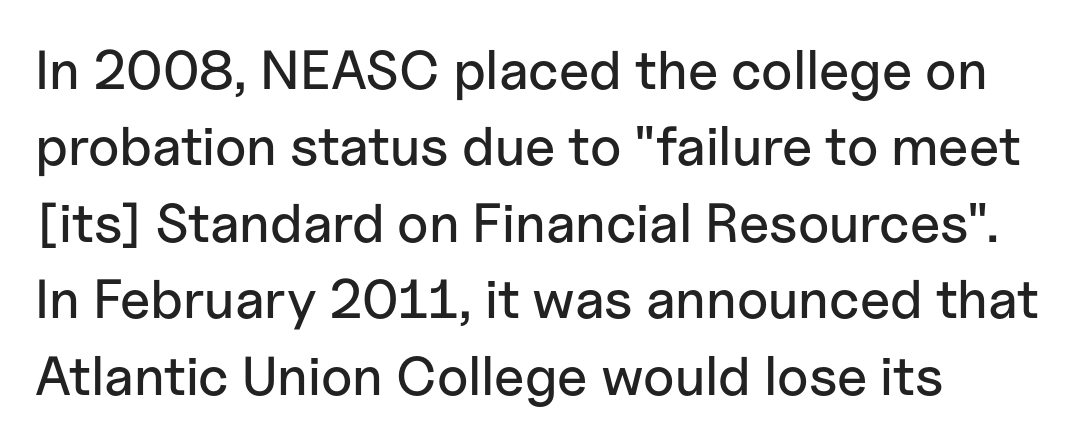
Q: Is the text italic (slanted)? A: No, it is upright.
Q: Is the typeface a serif or a sans-serif typeface? A: Sans-serif.
Q: Is the text underlined? A: No.
Q: Is the spacing between letters normal or unusually wide? A: Normal.
Q: Is the spacing between lines tight, normal or loose? A: Normal.
Q: Width (condensed, normal, or wide)? A: Normal.
Q: Stroke contrast? A: Low.
Q: x-height? A: Medium.
Q: Monospaced? A: No.
